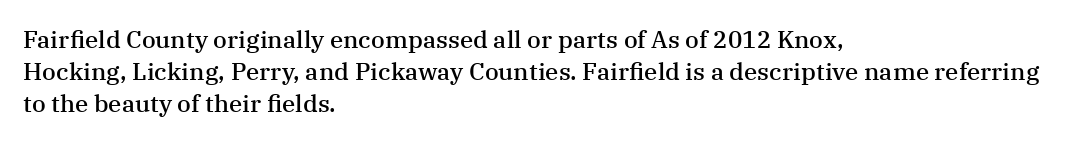
The image shows 24 px text type, upright; set left-aligned, normal line spacing (1.34x), normal letter spacing, not underlined.
